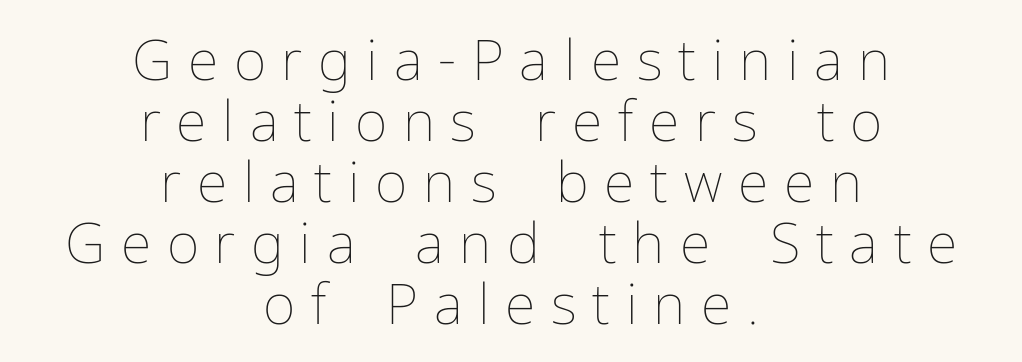
Q: Is the text bold? A: No.
Q: Is the text italic (slanted)? A: No, it is upright.
Q: Is the text underlined? A: No.
Q: How is the paragraph aligned? A: Centered.
Q: Is the spacing between letters normal or unusually wide? A: Unusually wide.
Q: Is the spacing between lines tight, normal or loose? A: Tight.
Q: Width (condensed, normal, or wide)? A: Normal.
Q: Stroke contrast? A: Low.
Q: x-height? A: Medium.
Q: Monospaced? A: No.
